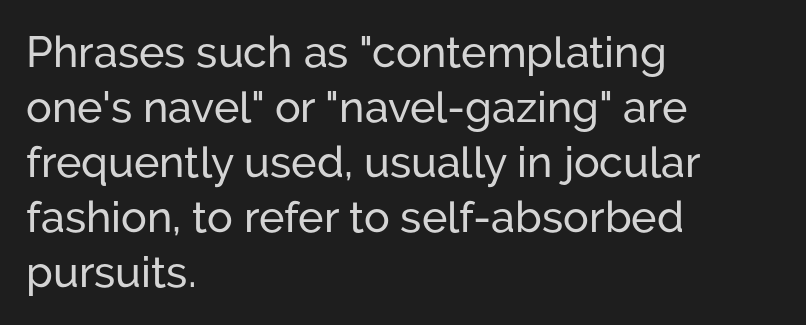
The image shows 43 px sans-serif type, upright; set left-aligned, normal line spacing (1.28x), normal letter spacing, not underlined; low stroke contrast and a medium x-height.
